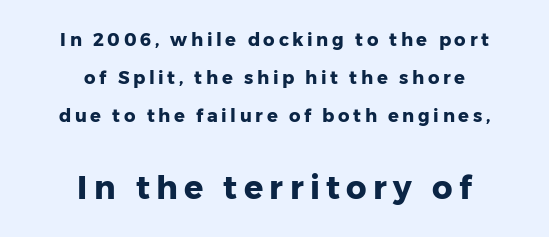
The designer went with a sans here, leaving each stem footless. You could not count columns in this text — the font is proportionally spaced. Size contrast runs from small at the top to large at the bottom. This sample uses expanded letter spacing, leaving extra air between glyphs.
